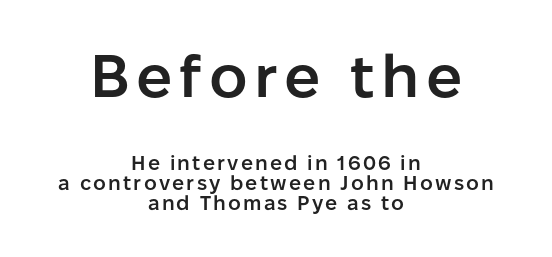
{"serif": "no", "italic": "no", "bold": "semi", "weight": "semibold", "width": "normal", "stroke_contrast": "low", "x_height": "medium", "monospaced": "no", "underline": "no", "align": "center", "line_spacing": "tight", "line_spacing_ratio": 1.01, "larger_block": "first", "size_ratio": 3.0, "glyph_px": 60}
